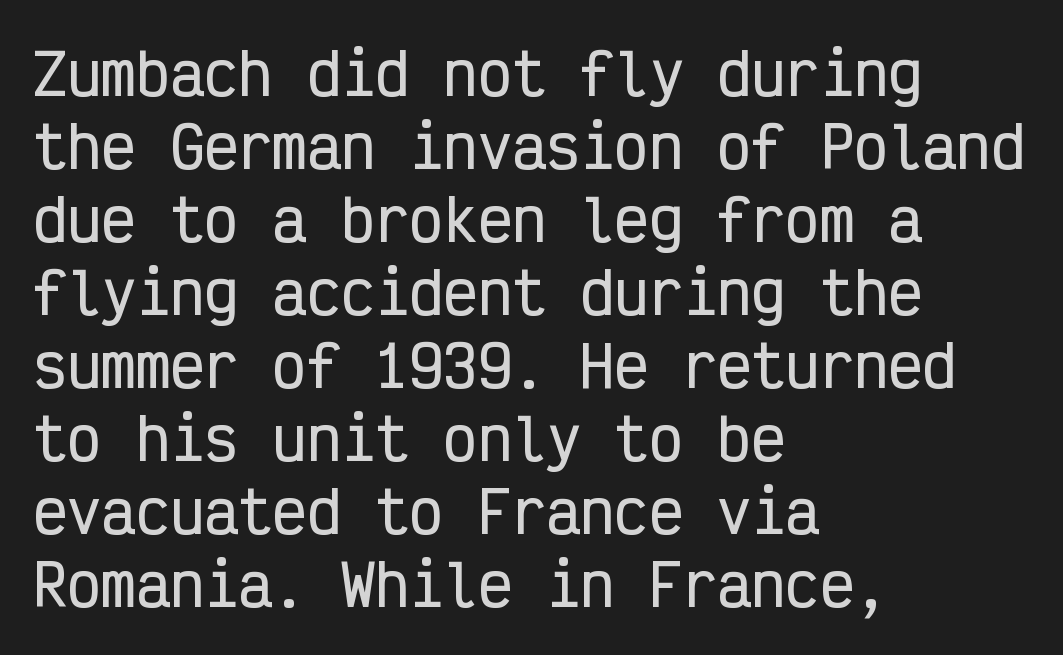
Horizontal bands of white between lines are of average thickness. The font's upright variant was chosen for this text. A clean baseline with only descenders dipping below it. Each letter, wide or thin by design, is forced into the same width here.
